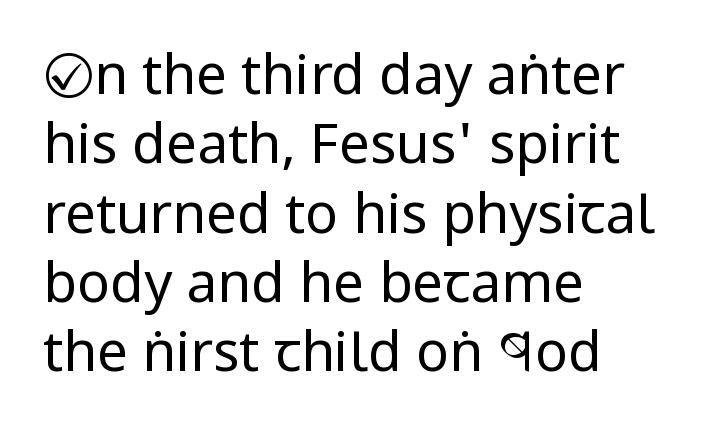
{"serif": "no", "italic": "no", "bold": "no", "weight": "regular", "width": "condensed", "stroke_contrast": "low", "x_height": "large", "monospaced": "no", "underline": "no", "align": "left", "line_spacing": "normal", "line_spacing_ratio": 1.26, "letter_spacing": "normal", "letter_spacing_em": 0.0, "glyph_px": 55}
